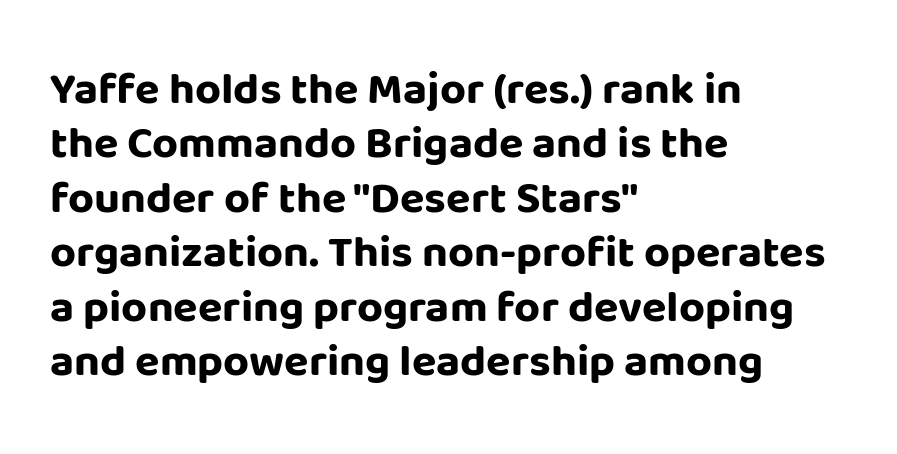
Designer's note — italics off, roman on. Clear beneath every line of the passage. A typesetter would call this zero additional tracking. Notice how the passage keeps a crisp vertical edge on the left only. Heft: maximum for text — a bold.
